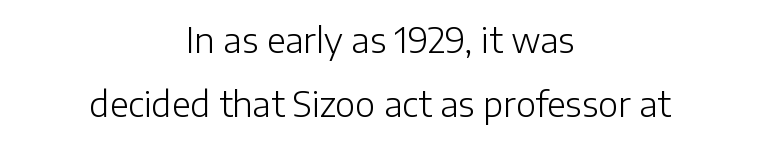
Teacher's note: observe the equal gaps on both sides — that is centered alignment. In terms of letterform style, serifs are entirely absent. The passage shown has conventional tracking throughout. Is the stroke heavy? The answer is a plain regular-or-lighter.
